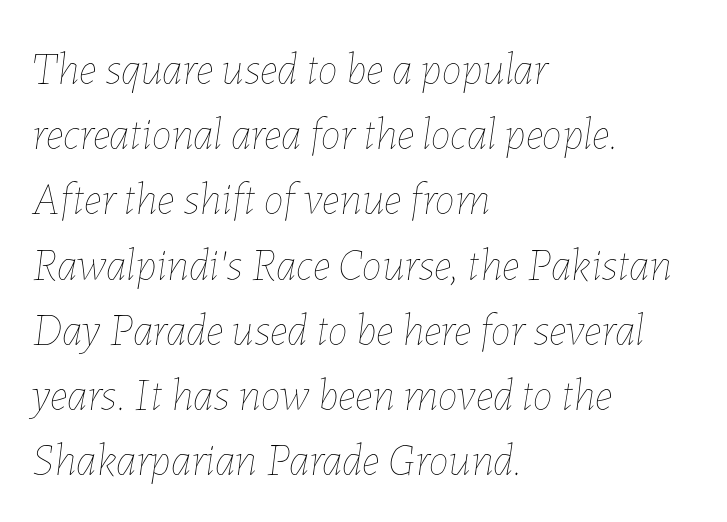
The image shows 45 px thin type, italic (leaning right); set left-aligned, normal line spacing (1.45x), normal letter spacing, not underlined; low stroke contrast and a medium x-height.
